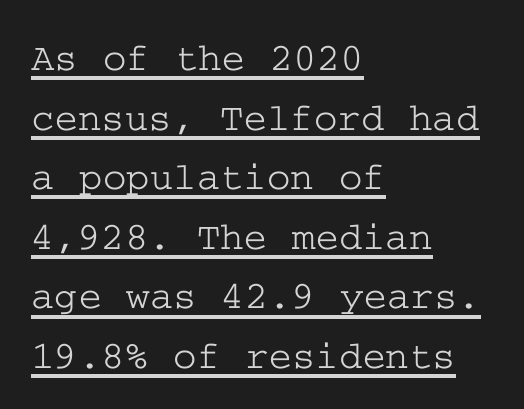
The image shows 40 px wide serif type, upright; set left-aligned, normal line spacing (1.49x), normal letter spacing, underlined; low stroke contrast and a medium x-height.
